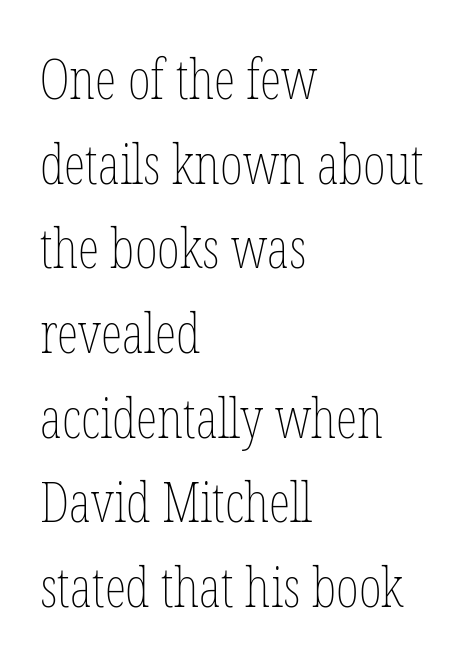
The image shows 55 px thin, condensed type, upright; set left-aligned, normal line spacing (1.54x), normal letter spacing, not underlined; low stroke contrast and a medium x-height.
